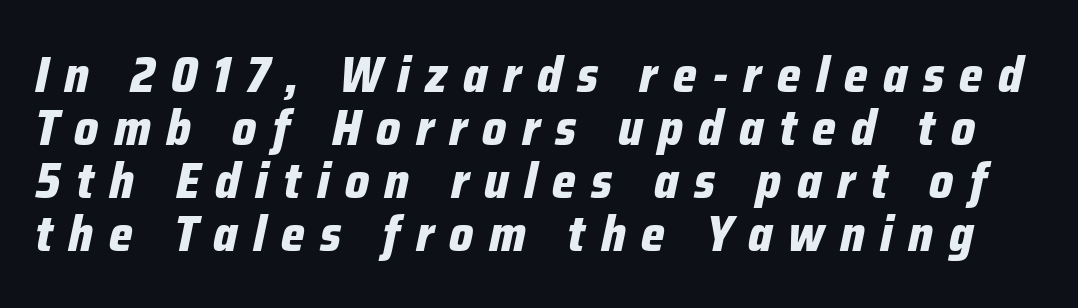
Q: Is the text bold? A: Yes.
Q: Is the text italic (slanted)? A: Yes, it leans right by about 12 degrees.
Q: Is the text underlined? A: No.
Q: Is the spacing between letters normal or unusually wide? A: Unusually wide.
Q: Is the spacing between lines tight, normal or loose? A: Tight.
Q: Width (condensed, normal, or wide)? A: Condensed.
Q: Stroke contrast? A: Low.
Q: x-height? A: Medium.
Q: Monospaced? A: No.
